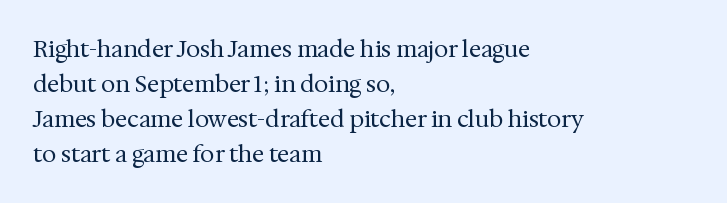
Q: Is the text bold? A: No.
Q: Is the text italic (slanted)? A: No, it is upright.
Q: Is the text underlined? A: No.
Q: How is the paragraph aligned? A: Left-aligned.
Q: Is the spacing between letters normal or unusually wide? A: Normal.
Q: Is the spacing between lines tight, normal or loose? A: Normal.
